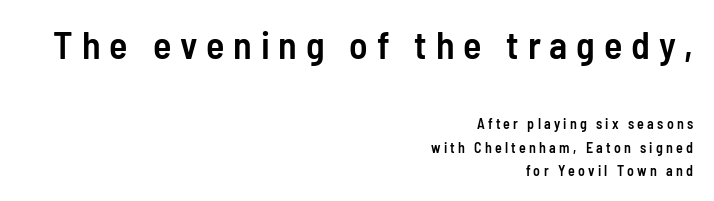
{"serif": "no", "italic": "no", "bold": "semi", "weight": "semibold", "width": "condensed", "stroke_contrast": "low", "x_height": "medium", "monospaced": "no", "underline": "no", "align": "right", "line_spacing": "normal", "line_spacing_ratio": 1.68, "letter_spacing": "wide", "letter_spacing_em": 0.23, "larger_block": "first", "size_ratio": 2.71, "glyph_px": 38}
